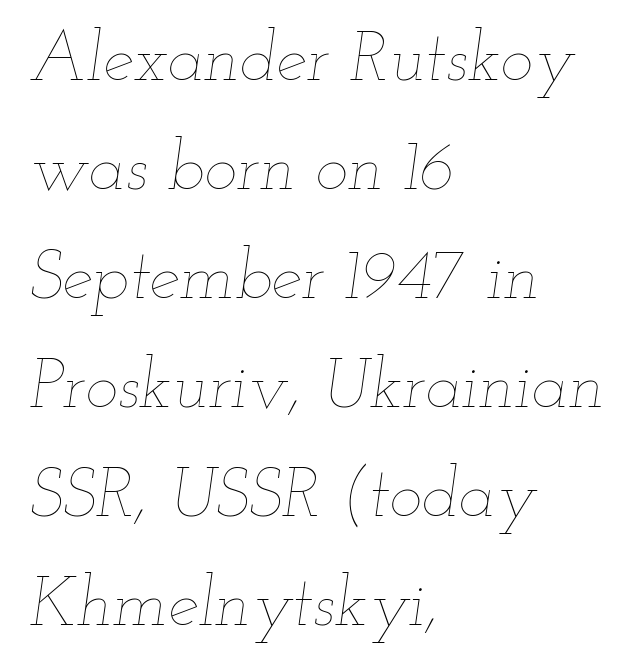
{"italic": "yes", "lean": "right", "slant_degrees": 12, "bold": "no", "weight": "thin", "width": "wide", "stroke_contrast": "low", "x_height": "small", "monospaced": "no", "underline": "no", "align": "left", "line_spacing": "normal", "line_spacing_ratio": 1.58, "letter_spacing": "normal", "letter_spacing_em": 0.0, "glyph_px": 69}
